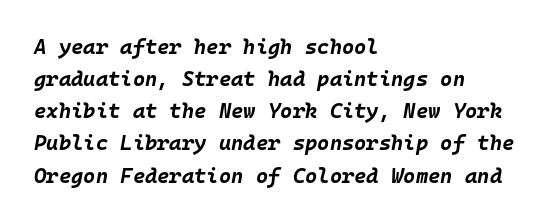
The image shows 21 px bold type, italic (leaning right); set left-aligned, normal line spacing (1.53x), normal letter spacing, not underlined.
